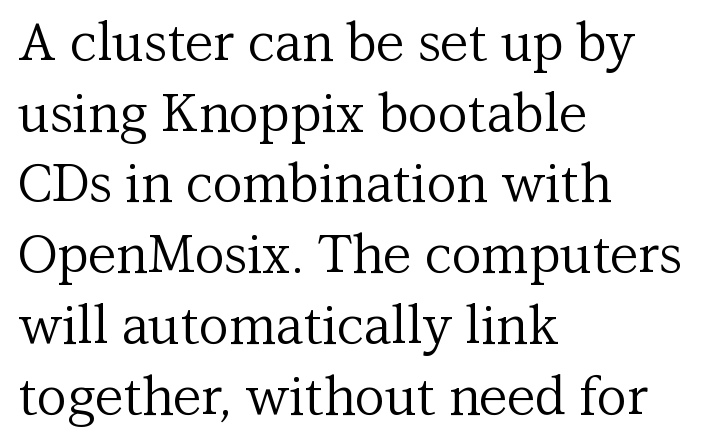
{"serif": "yes", "italic": "no", "bold": "no", "weight": "regular", "width": "normal", "stroke_contrast": "medium", "x_height": "medium", "monospaced": "no", "underline": "no", "align": "left", "line_spacing": "normal", "line_spacing_ratio": 1.36, "letter_spacing": "normal", "letter_spacing_em": 0.0, "glyph_px": 52}
